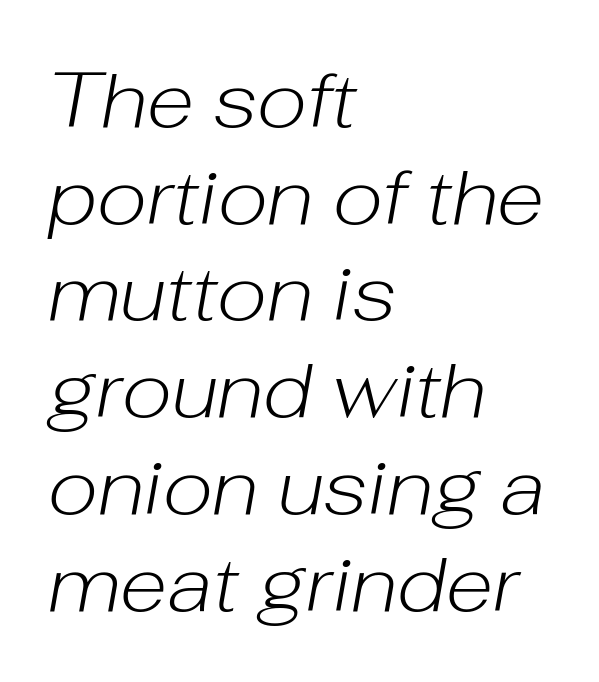
{"italic": "yes", "lean": "right", "slant_degrees": 10, "bold": "no", "weight": "light", "width": "normal", "stroke_contrast": "low", "x_height": "medium", "monospaced": "no", "underline": "no", "align": "left", "line_spacing_ratio": 1.24, "letter_spacing": "normal", "letter_spacing_em": 0.0, "glyph_px": 78}
